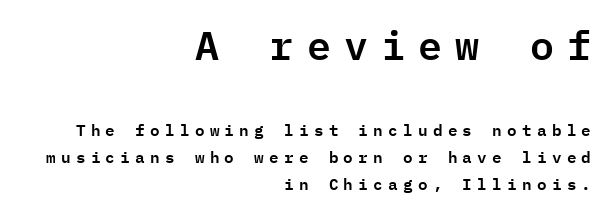
The first block has been scaled up relative to the second. A typesetter would mark this as roman, not italic. The foot of each line stays bare and open. Line spacing here is normal. A flush-right, rag-left setting is used for this passage. The letters march in equal steps, a hallmark of fixed-pitch type.
